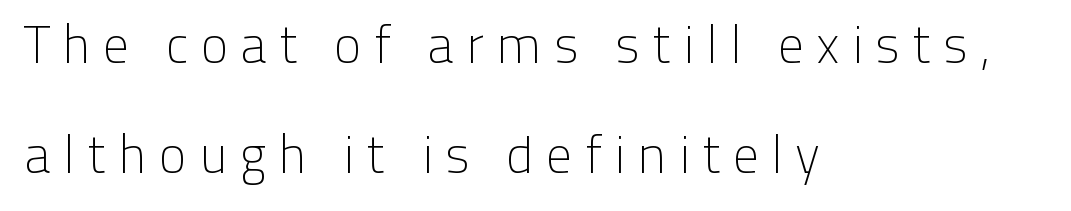
Stroke terminals: plain, sans-serif. Loose tracking; the words dissolve into strings of separated letters. The space between consecutive lines is lavish. The face used here is proportionally spaced, like ordinary book or web type. No heavy texture on the line: the type isn't bold. Plain, unruled lines of type.
